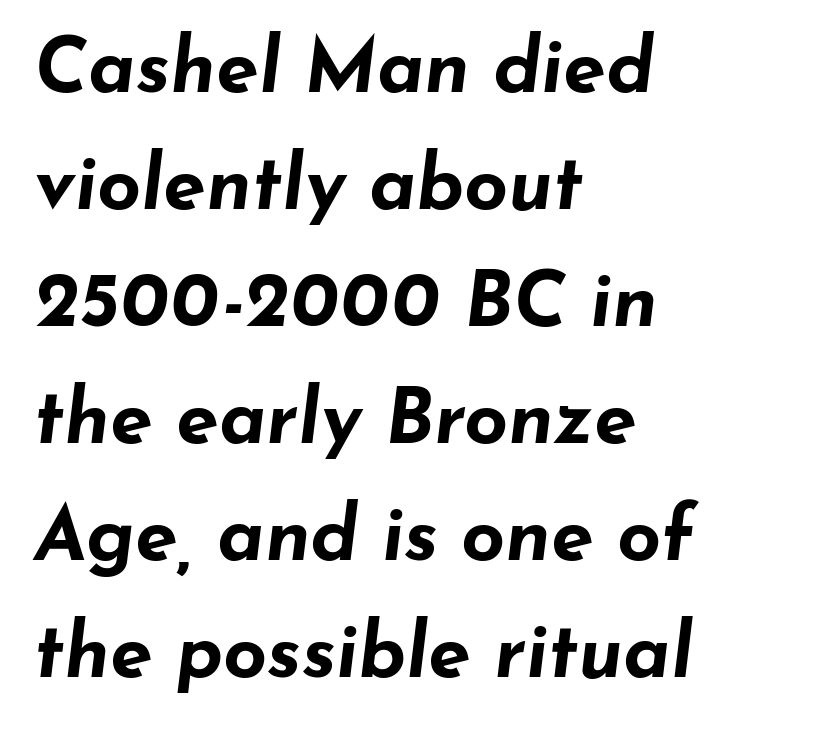
{"italic": "yes", "lean": "right", "slant_degrees": 7, "bold": "yes", "weight": "bold", "width": "wide", "stroke_contrast": "low", "x_height": "small", "monospaced": "no", "underline": "no", "align": "left", "line_spacing": "normal", "line_spacing_ratio": 1.52, "letter_spacing": "normal", "letter_spacing_em": 0.0, "glyph_px": 77}
